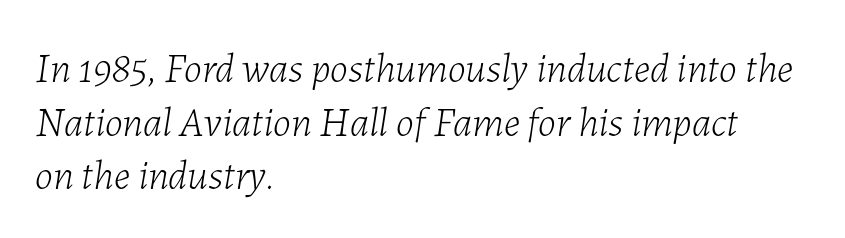
{"italic": "yes", "lean": "right", "slant_degrees": 7, "bold": "no", "weight": "light", "width": "normal", "stroke_contrast": "low", "x_height": "medium", "monospaced": "no", "underline": "no", "align": "left", "line_spacing": "normal", "line_spacing_ratio": 1.31, "letter_spacing": "normal", "letter_spacing_em": 0.0, "glyph_px": 41}
